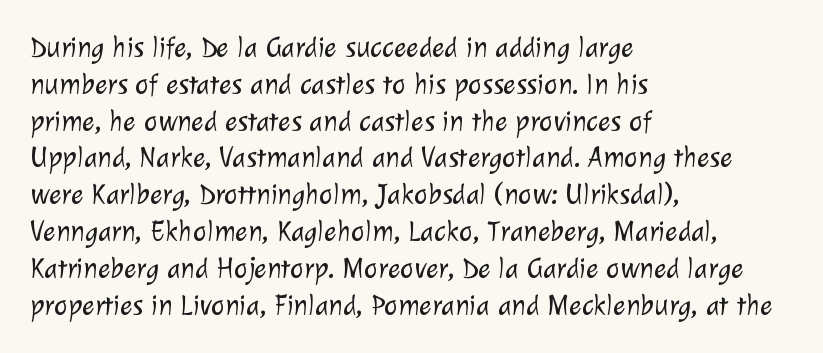
This rendering employs a face without finishing strokes, i.e., a sans-serif. The face used here is proportionally spaced, like ordinary book or web type. Vertically, the passage feels balanced, rows spaced as you'd expect. No chunkiness to these letters — they're not bold.
